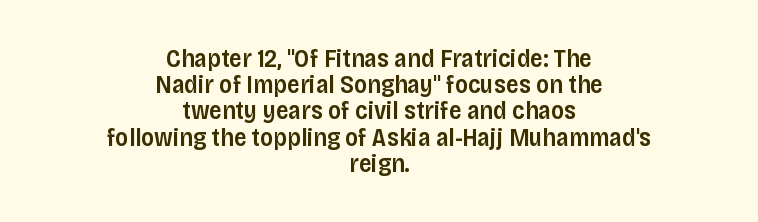
Q: Is the text bold? A: Semi-bold.
Q: Is the text italic (slanted)? A: No, it is upright.
Q: Is the text underlined? A: No.
Q: How is the paragraph aligned? A: Centered.
Q: Is the spacing between letters normal or unusually wide? A: Normal.
Q: Is the spacing between lines tight, normal or loose? A: Tight.
